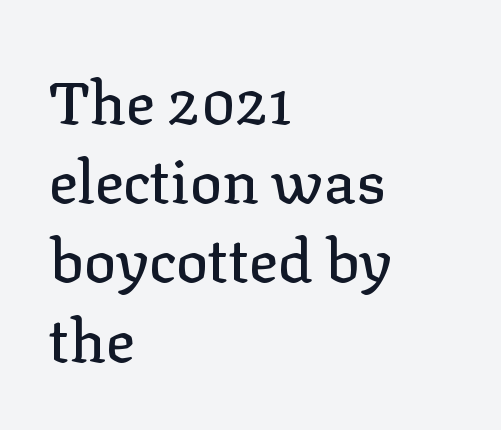
The image shows 60 px serif type, upright; set left-aligned, normal line spacing (1.32x), normal letter spacing, not underlined; low stroke contrast and a medium x-height.
